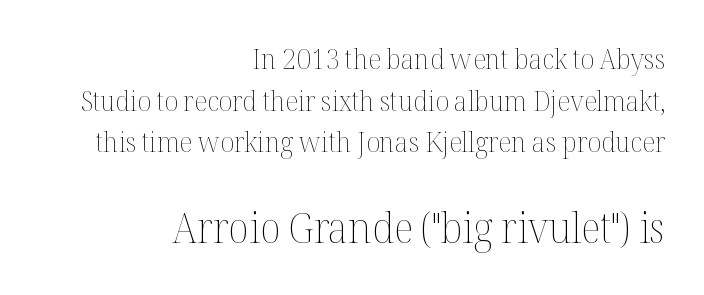
The image shows 42 px thin type, upright; set right-aligned, normal line spacing (1.49x), normal letter spacing, not underlined; the second (bottom) block is 1.5x larger; medium stroke contrast and a medium x-height.
